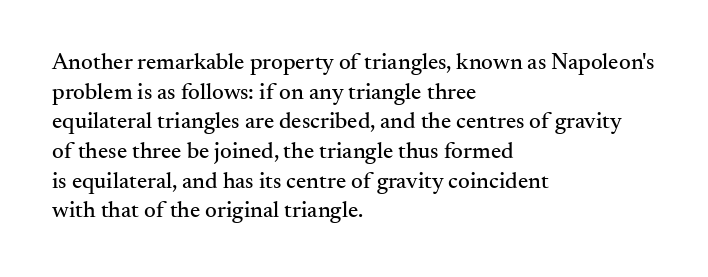
Q: Is the text italic (slanted)? A: No, it is upright.
Q: Is the text underlined? A: No.
Q: How is the paragraph aligned? A: Left-aligned.
Q: Is the spacing between letters normal or unusually wide? A: Normal.
Q: Is the spacing between lines tight, normal or loose? A: Normal.
